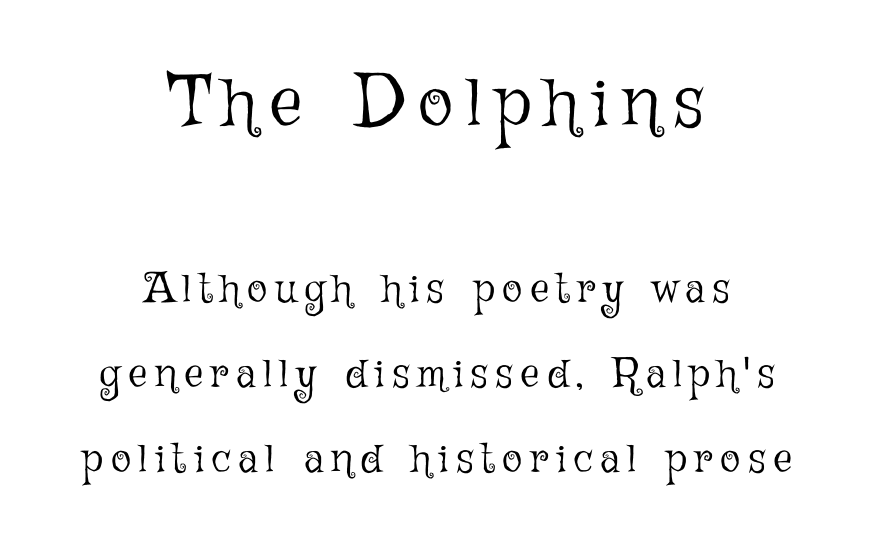
The space between consecutive lines is lavish. The typeface has the unassuming heft of standard copy or less. Posture: straight, roman, zero tilt. Horizontally, the lines are justified to the midpoint only. Just letters on the line, the space beneath them empty. Looks like regular typesetting: each glyph gets only the width it needs.
